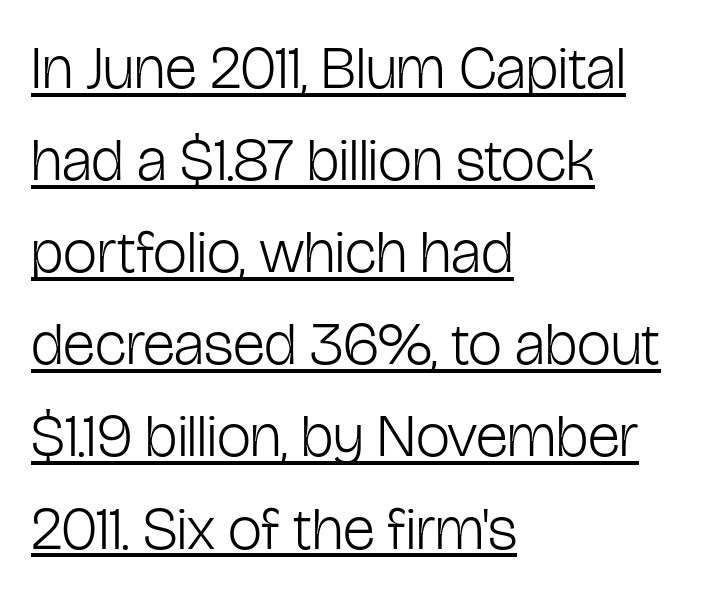
The image shows 61 px light, condensed sans-serif type, upright; set left-aligned, normal line spacing (1.51x), normal letter spacing, underlined; low stroke contrast and a medium x-height.
